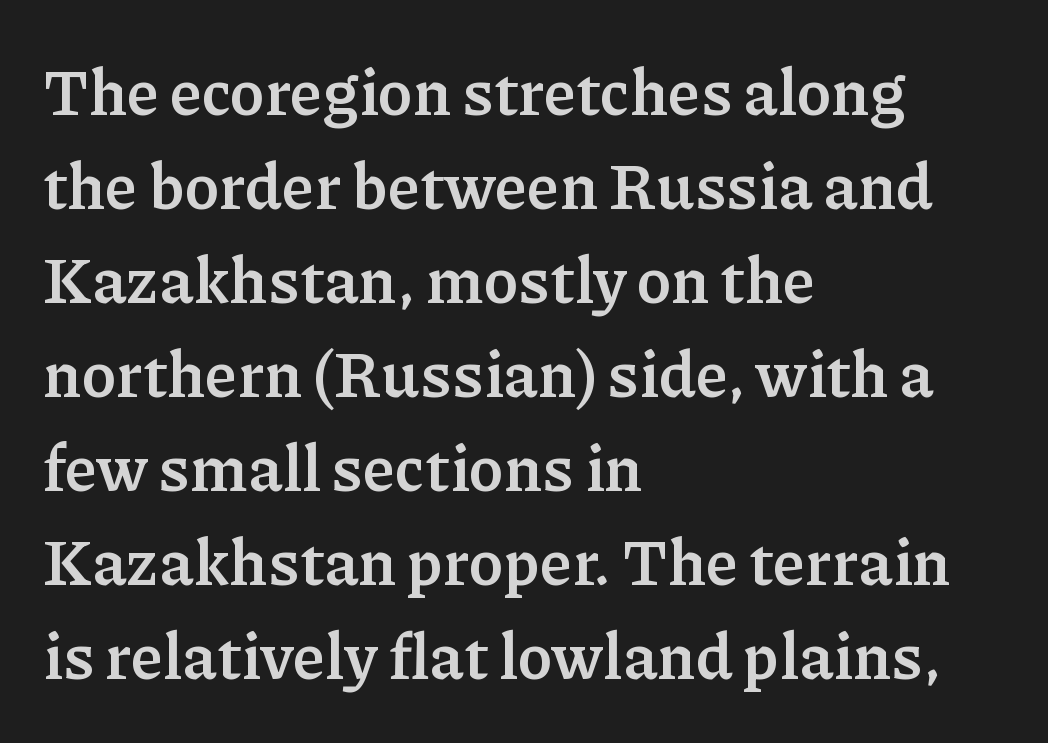
The rendering uses natural spacing where letterforms have individual widths. What weight is shown? A full bold with thick strokes. Is the block centered? No — it sits flush against the left margin. It's the straight-up-and-down kind of type.
